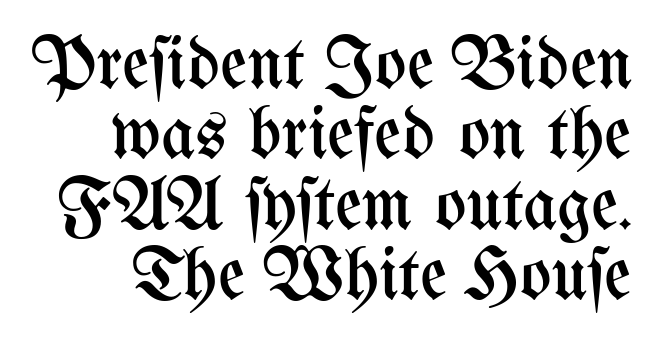
Q: Is the text bold? A: No.
Q: Is the text italic (slanted)? A: No, it is upright.
Q: Is the text underlined? A: No.
Q: Is the spacing between letters normal or unusually wide? A: Normal.
Q: Is the spacing between lines tight, normal or loose? A: Tight.
Q: Width (condensed, normal, or wide)? A: Condensed.
Q: Stroke contrast? A: Medium.
Q: x-height? A: Medium.
Q: Monospaced? A: No.
